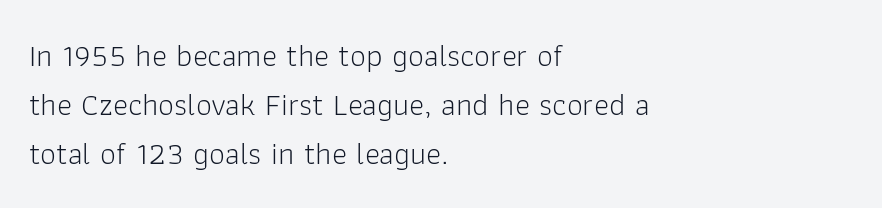
The typography opts for an upright posture over an oblique one. I'd call this a sans setting — the letters go barefoot. Caption: multi-line text, flush left, ragged right. Underlining? Definitely not there. The designer left line spacing at the default.
